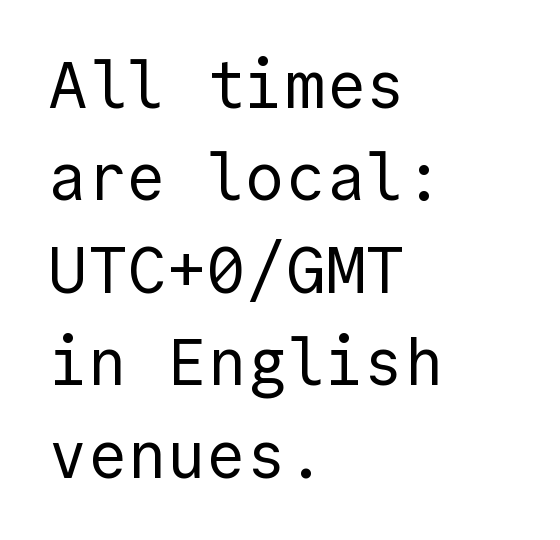
{"serif": "no", "italic": "no", "bold": "no", "weight": "regular", "width": "normal", "x_height": "medium", "underline": "no", "align": "left", "line_spacing": "normal", "line_spacing_ratio": 1.4, "letter_spacing": "normal", "letter_spacing_em": 0.0, "glyph_px": 66}
